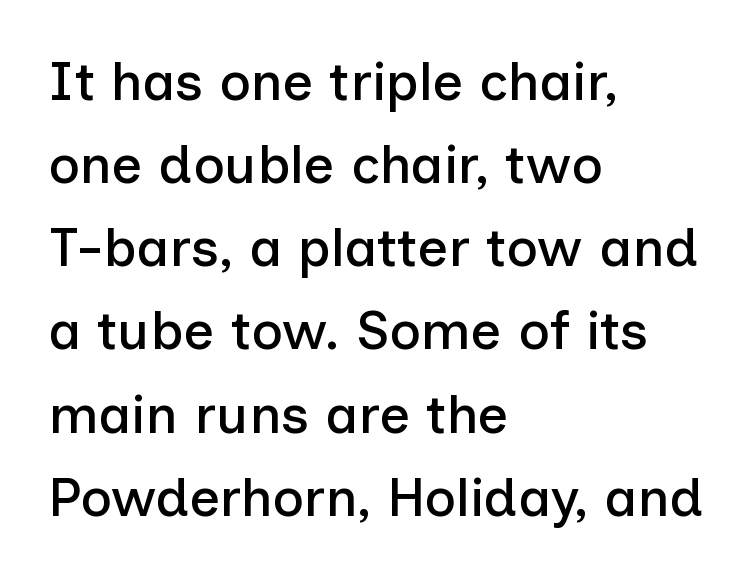
Q: Is the text italic (slanted)? A: No, it is upright.
Q: Is the typeface a serif or a sans-serif typeface? A: Sans-serif.
Q: Is the text underlined? A: No.
Q: How is the paragraph aligned? A: Left-aligned.
Q: Is the spacing between letters normal or unusually wide? A: Normal.
Q: Is the spacing between lines tight, normal or loose? A: Normal.
Q: Width (condensed, normal, or wide)? A: Normal.
Q: Stroke contrast? A: Low.
Q: x-height? A: Medium.
Q: Monospaced? A: No.
